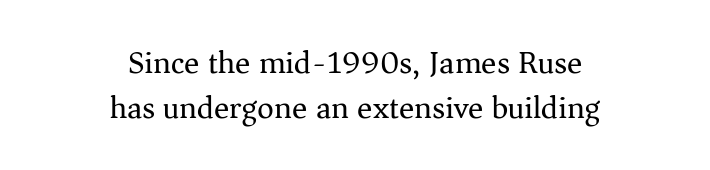
{"serif": "yes", "italic": "no", "bold": "no", "weight": "regular", "width": "normal", "stroke_contrast": "medium", "x_height": "medium", "monospaced": "no", "underline": "no", "align": "center", "line_spacing": "normal", "line_spacing_ratio": 1.4, "letter_spacing": "normal", "letter_spacing_em": 0.0, "glyph_px": 32}
